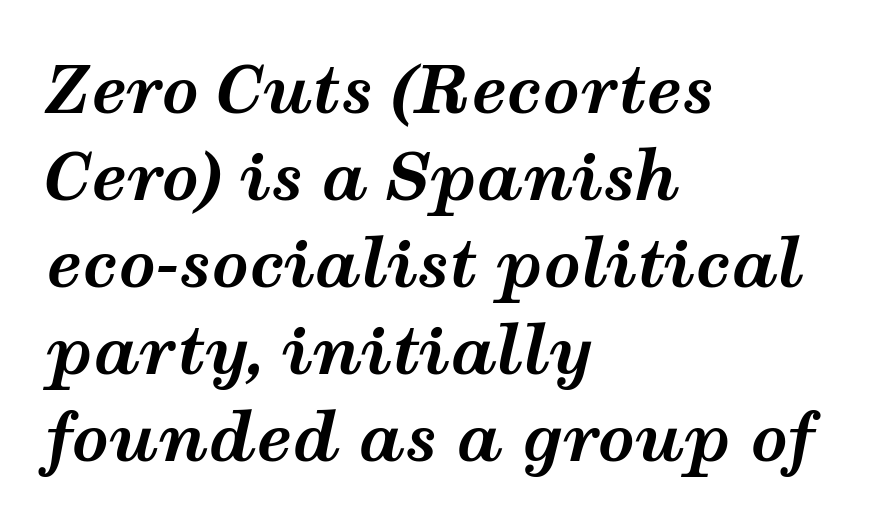
Q: Is the text bold? A: Yes.
Q: Is the text italic (slanted)? A: Yes, it leans right by about 12 degrees.
Q: Is the text underlined? A: No.
Q: How is the paragraph aligned? A: Left-aligned.
Q: Is the spacing between letters normal or unusually wide? A: Normal.
Q: Is the spacing between lines tight, normal or loose? A: Normal.
Q: Width (condensed, normal, or wide)? A: Wide.
Q: Stroke contrast? A: Medium.
Q: x-height? A: Medium.
Q: Monospaced? A: No.
